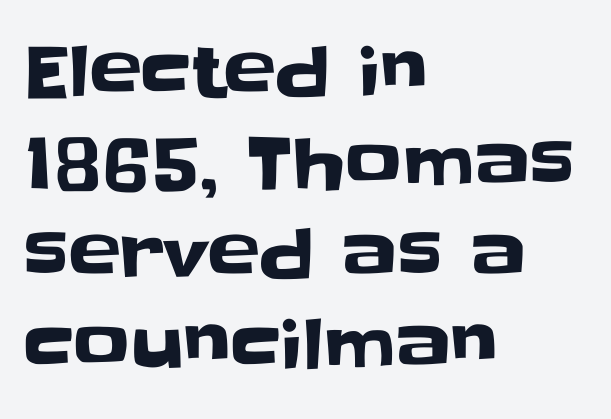
{"serif": "no", "italic": "no", "width": "normal", "stroke_contrast": "low", "x_height": "large", "monospaced": "no", "underline": "no", "align": "left", "line_spacing": "normal", "line_spacing_ratio": 1.3, "letter_spacing": "normal", "letter_spacing_em": 0.0, "glyph_px": 70}
